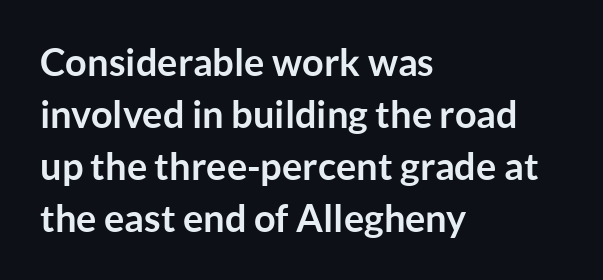
{"serif": "no", "italic": "no", "bold": "yes", "weight": "semibold", "width": "normal", "stroke_contrast": "low", "x_height": "medium", "monospaced": "no", "underline": "no", "align": "left", "line_spacing": "normal", "line_spacing_ratio": 1.37, "letter_spacing": "normal", "letter_spacing_em": 0.0, "glyph_px": 38}
